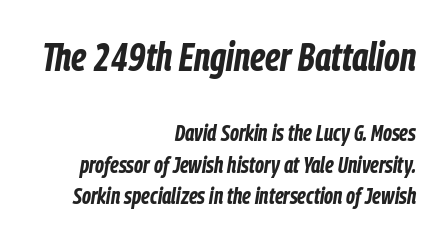
{"italic": "yes", "lean": "right", "slant_degrees": 9, "bold": "yes", "weight": "bold", "width": "condensed", "stroke_contrast": "low", "x_height": "medium", "monospaced": "no", "underline": "no", "align": "right", "line_spacing": "normal", "line_spacing_ratio": 1.36, "letter_spacing": "normal", "letter_spacing_em": 0.0, "larger_block": "first", "size_ratio": 1.74, "glyph_px": 40}
